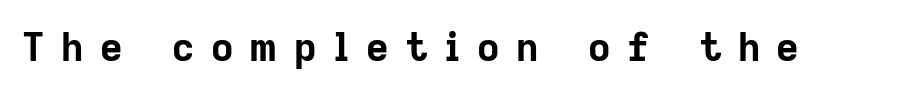
The image shows 39 px bold sans-serif type, upright; set unusually wide letter spacing (+0.42 em), not underlined; low stroke contrast and a medium x-height.
